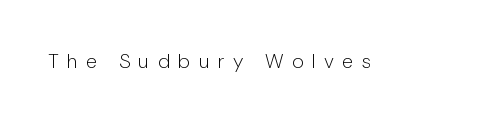
{"italic": "no", "bold": "no", "underline": "no", "letter_spacing": "wide", "letter_spacing_em": 0.42, "glyph_px": 20}
